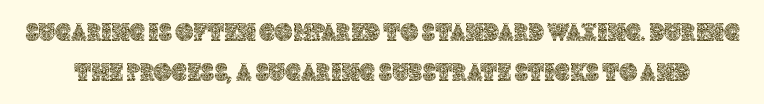
The letters sit at their default tracking, neither squeezed nor spread. Honestly, there is no underline to notice here at all. Honestly, the row spacing looks completely unremarkable. Posture: vertical.
